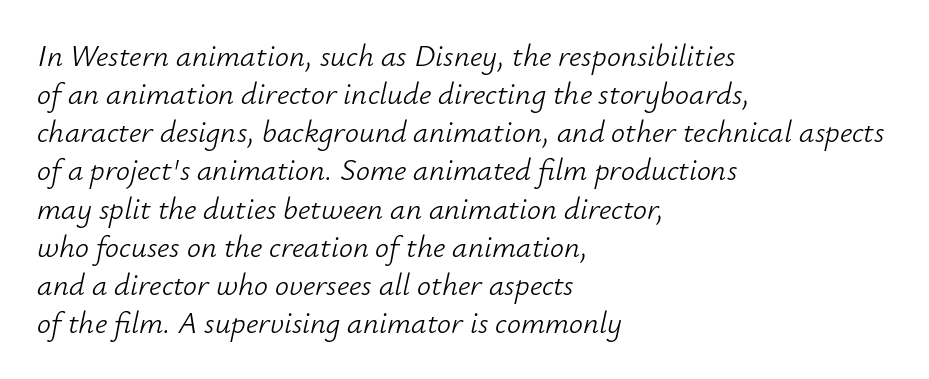
{"italic": "yes", "lean": "right", "slant_degrees": 12, "bold": "no", "weight": "light", "width": "normal", "stroke_contrast": "low", "x_height": "small", "monospaced": "no", "underline": "no", "align": "left", "line_spacing_ratio": 1.23, "letter_spacing": "normal", "letter_spacing_em": 0.0, "glyph_px": 31}
